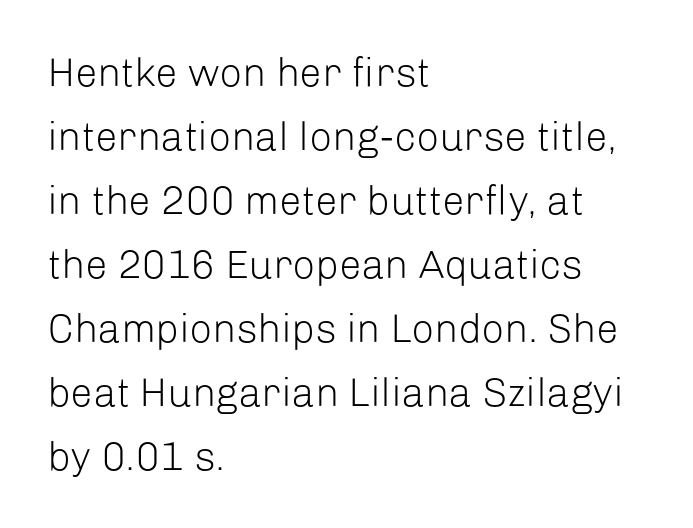
Q: Is the text bold? A: No.
Q: Is the text italic (slanted)? A: No, it is upright.
Q: Is the typeface a serif or a sans-serif typeface? A: Sans-serif.
Q: Is the text underlined? A: No.
Q: How is the paragraph aligned? A: Left-aligned.
Q: Is the spacing between letters normal or unusually wide? A: Normal.
Q: Is the spacing between lines tight, normal or loose? A: Normal.
Q: Width (condensed, normal, or wide)? A: Normal.
Q: Stroke contrast? A: Low.
Q: x-height? A: Medium.
Q: Monospaced? A: No.
